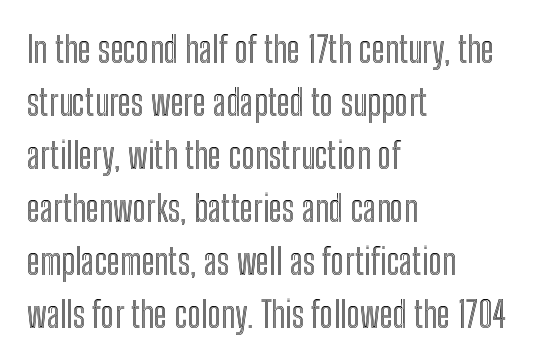
{"italic": "no", "width": "condensed", "x_height": "medium", "monospaced": "no", "underline": "no", "align": "left", "line_spacing": "normal", "line_spacing_ratio": 1.47, "letter_spacing": "normal", "letter_spacing_em": 0.0, "glyph_px": 36}
